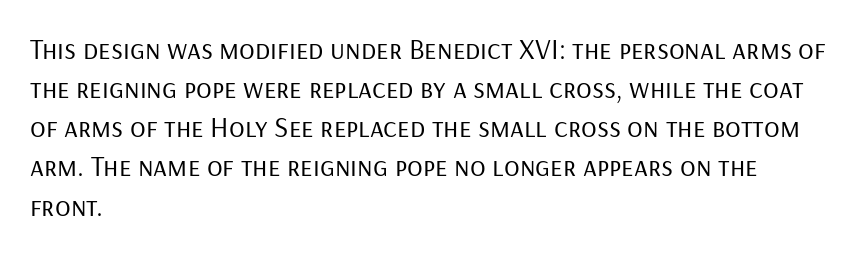
Q: Is the text bold? A: No.
Q: Is the text italic (slanted)? A: No, it is upright.
Q: Is the typeface a serif or a sans-serif typeface? A: Sans-serif.
Q: Is the text underlined? A: No.
Q: How is the paragraph aligned? A: Left-aligned.
Q: Is the spacing between letters normal or unusually wide? A: Normal.
Q: Is the spacing between lines tight, normal or loose? A: Normal.
Q: Width (condensed, normal, or wide)? A: Normal.
Q: Stroke contrast? A: Low.
Q: x-height? A: Medium.
Q: Monospaced? A: No.
